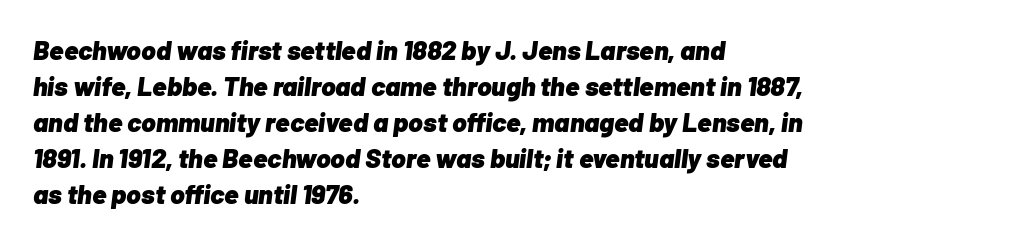
{"italic": "yes", "lean": "right", "slant_degrees": 7, "bold": "yes", "underline": "no", "align": "left", "line_spacing": "normal", "line_spacing_ratio": 1.33, "letter_spacing": "normal", "letter_spacing_em": 0.0, "glyph_px": 27}
